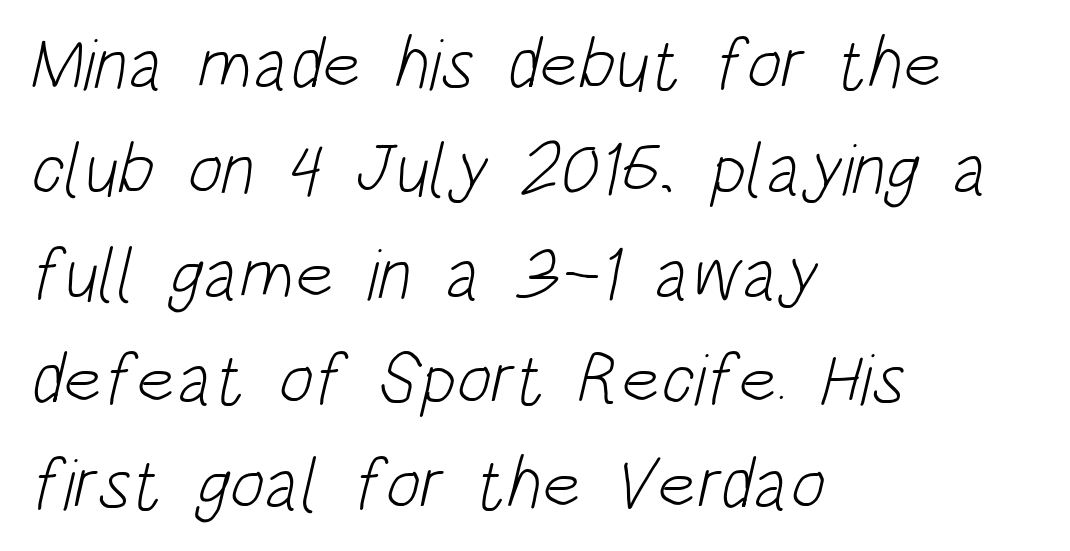
{"serif": "no", "bold": "no", "weight": "light", "width": "condensed", "stroke_contrast": "low", "x_height": "large", "monospaced": "no", "underline": "no", "align": "left", "line_spacing": "normal", "line_spacing_ratio": 1.44, "letter_spacing": "normal", "letter_spacing_em": 0.0, "glyph_px": 73}
